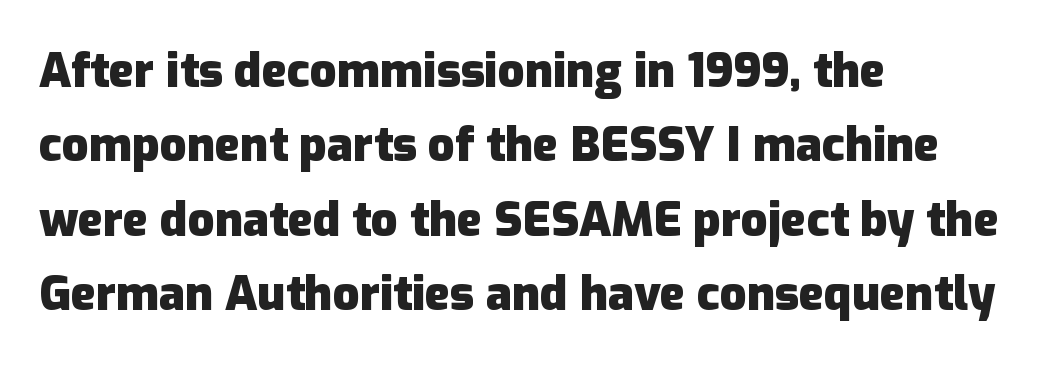
{"serif": "no", "italic": "no", "bold": "yes", "weight": "heavy", "width": "normal", "stroke_contrast": "low", "x_height": "medium", "monospaced": "no", "underline": "no", "align": "left", "line_spacing": "normal", "line_spacing_ratio": 1.58, "letter_spacing": "normal", "letter_spacing_em": 0.0, "glyph_px": 47}
